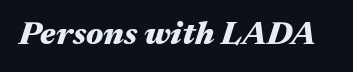
{"italic": "yes", "lean": "right", "slant_degrees": 17, "bold": "yes", "weight": "heavy", "width": "wide", "stroke_contrast": "medium", "x_height": "medium", "monospaced": "no", "underline": "no", "letter_spacing": "normal", "letter_spacing_em": 0.0, "glyph_px": 33}
